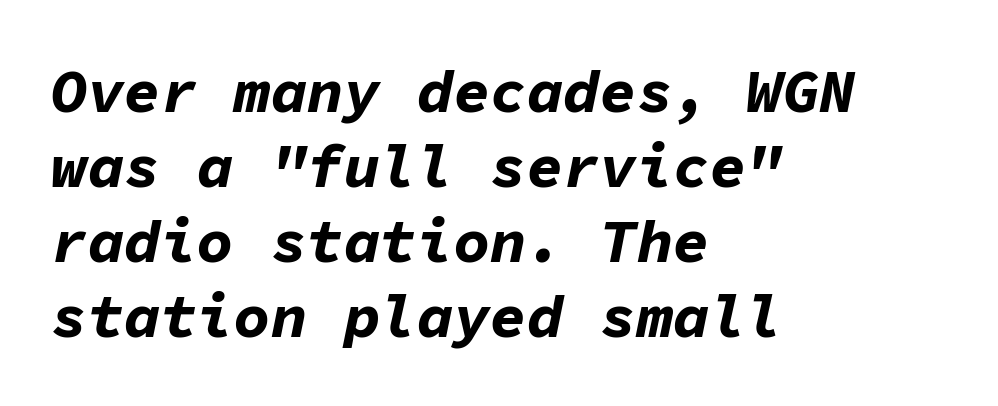
The image shows 61 px bold type, italic (leaning right), monospaced; set left-aligned, line spacing 1.23x, normal letter spacing, not underlined; low stroke contrast and a medium x-height.
